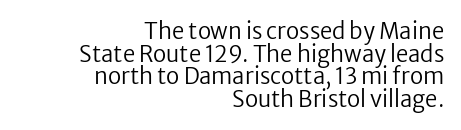
Q: Is the text bold? A: No.
Q: Is the text italic (slanted)? A: No, it is upright.
Q: Is the text underlined? A: No.
Q: How is the paragraph aligned? A: Right-aligned.
Q: Is the spacing between letters normal or unusually wide? A: Normal.
Q: Is the spacing between lines tight, normal or loose? A: Tight.
